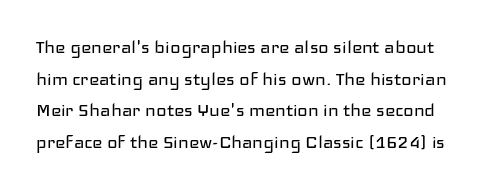
Baseline-to-baseline distance is the conventional proportion of letter height. When letters stand straight like this, we call the style roman or upright. The foot of each line stays bare and open. Is the letter spacing exaggerated? No — it looks like the ordinary default. The strokes carry an ordinary text weight at most.
